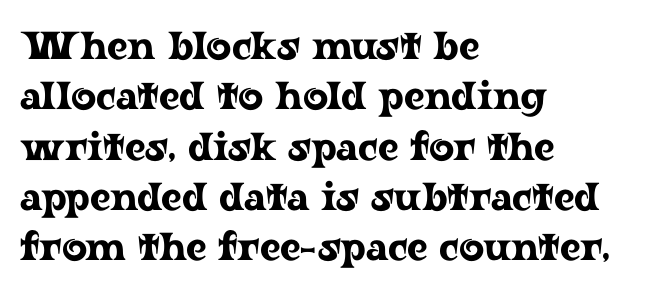
The image shows 39 px wide serif type, upright; set left-aligned, normal line spacing (1.29x), normal letter spacing, not underlined; low stroke contrast and a medium x-height.
